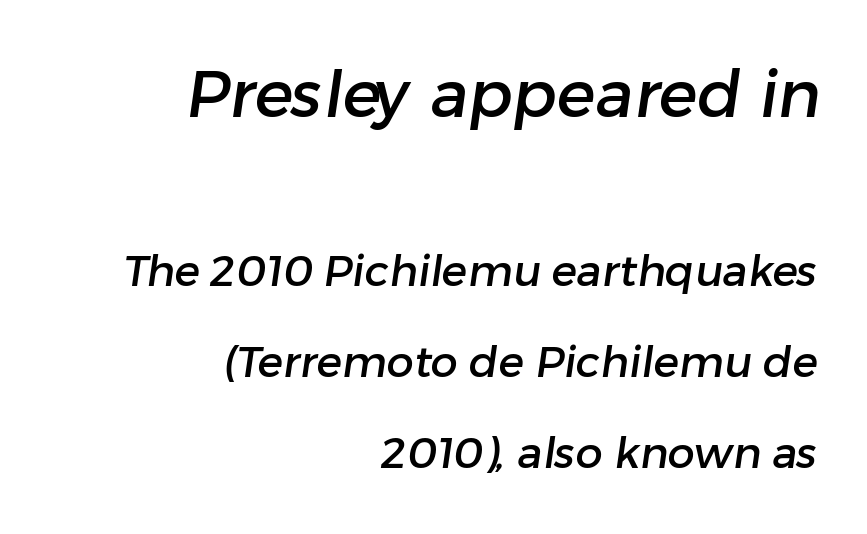
Q: Is the typeface a serif or a sans-serif typeface? A: Sans-serif.
Q: Is the text underlined? A: No.
Q: How is the paragraph aligned? A: Right-aligned.
Q: Is the spacing between letters normal or unusually wide? A: Normal.
Q: Is the spacing between lines tight, normal or loose? A: Loose.
Q: Which block of text is set in a larger size, the first (top) or the second (bottom)? A: The first (top) one.
Q: Width (condensed, normal, or wide)? A: Normal.
Q: Stroke contrast? A: Low.
Q: x-height? A: Medium.
Q: Monospaced? A: No.
